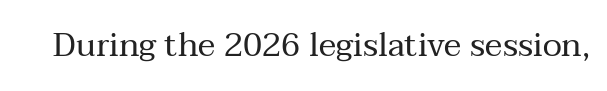
Q: Is the text bold? A: No.
Q: Is the text italic (slanted)? A: No, it is upright.
Q: Is the typeface a serif or a sans-serif typeface? A: Serif.
Q: Is the text underlined? A: No.
Q: Is the spacing between letters normal or unusually wide? A: Normal.
Q: Width (condensed, normal, or wide)? A: Normal.
Q: Stroke contrast? A: Medium.
Q: x-height? A: Medium.
Q: Monospaced? A: No.
